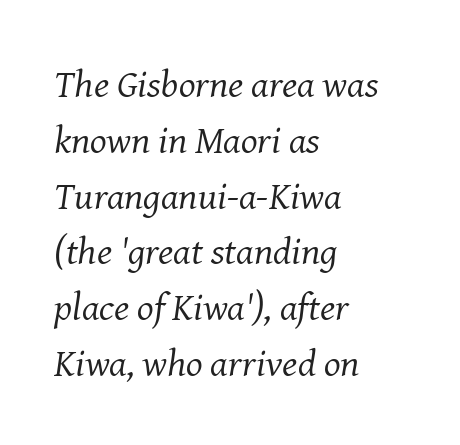
{"serif": "yes", "italic": "yes", "lean": "right", "slant_degrees": 8, "bold": "no", "weight": "regular", "width": "normal", "stroke_contrast": "medium", "x_height": "medium", "monospaced": "no", "underline": "no", "align": "left", "line_spacing": "normal", "line_spacing_ratio": 1.43, "letter_spacing": "normal", "letter_spacing_em": 0.0, "glyph_px": 39}
